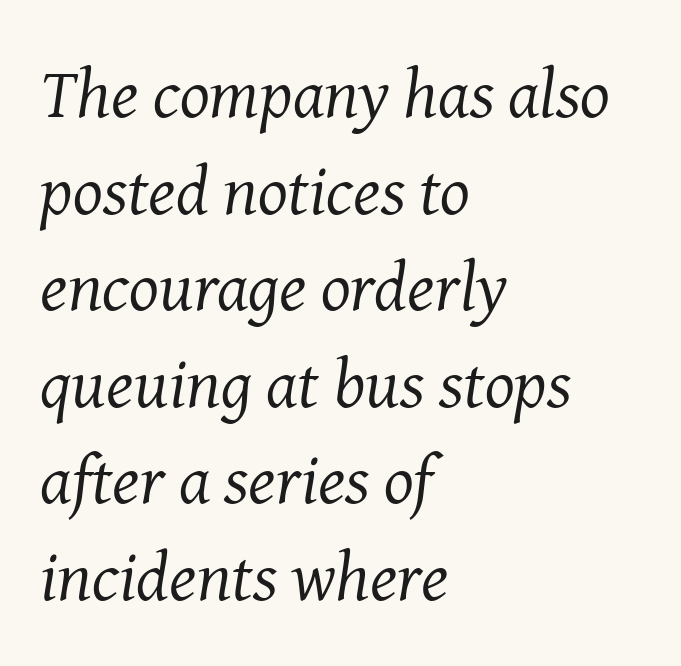
{"serif": "yes", "italic": "yes", "lean": "right", "slant_degrees": 8, "bold": "no", "weight": "regular", "width": "normal", "stroke_contrast": "medium", "x_height": "medium", "monospaced": "no", "underline": "no", "align": "left", "line_spacing": "normal", "line_spacing_ratio": 1.38, "letter_spacing": "normal", "letter_spacing_em": 0.0, "glyph_px": 70}
